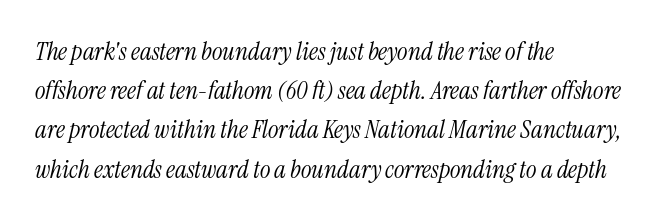
{"italic": "yes", "lean": "right", "slant_degrees": 13, "bold": "no", "underline": "no", "align": "left", "line_spacing": "normal", "line_spacing_ratio": 1.57, "letter_spacing": "normal", "letter_spacing_em": 0.0, "glyph_px": 25}
